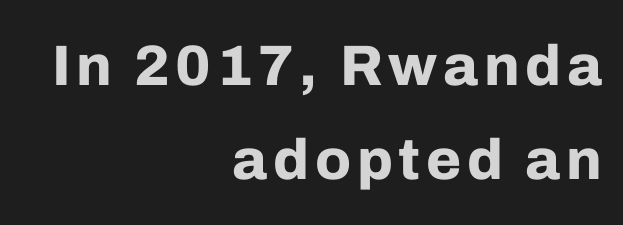
Character widths vary here, with narrow letters taking less room than wide ones. What's the leading like? Ordinary, nothing unusual. Horizontally, the lines are justified to the trailing edge only. Clear beneath every line of the passage.
